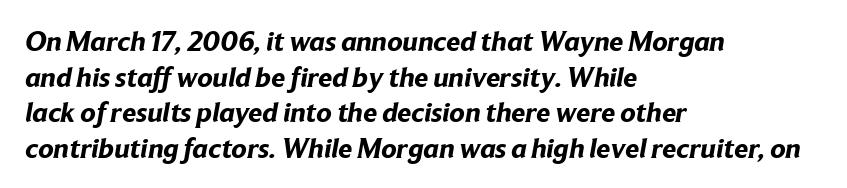
{"serif": "no", "bold": "yes", "weight": "bold", "width": "normal", "stroke_contrast": "low", "x_height": "medium", "monospaced": "no", "underline": "no", "align": "left", "line_spacing": "normal", "line_spacing_ratio": 1.27, "letter_spacing": "normal", "letter_spacing_em": 0.0, "glyph_px": 28}
